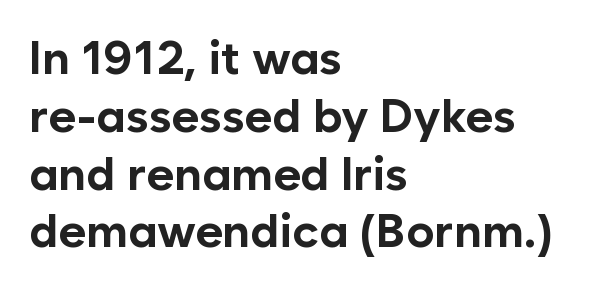
Rule under the text: the space is simply empty. This rendering uses left alignment, leaving the right contour irregular. The letters stand straight up with perfectly vertical stems. Looks like regular typesetting: each glyph gets only the width it needs.
